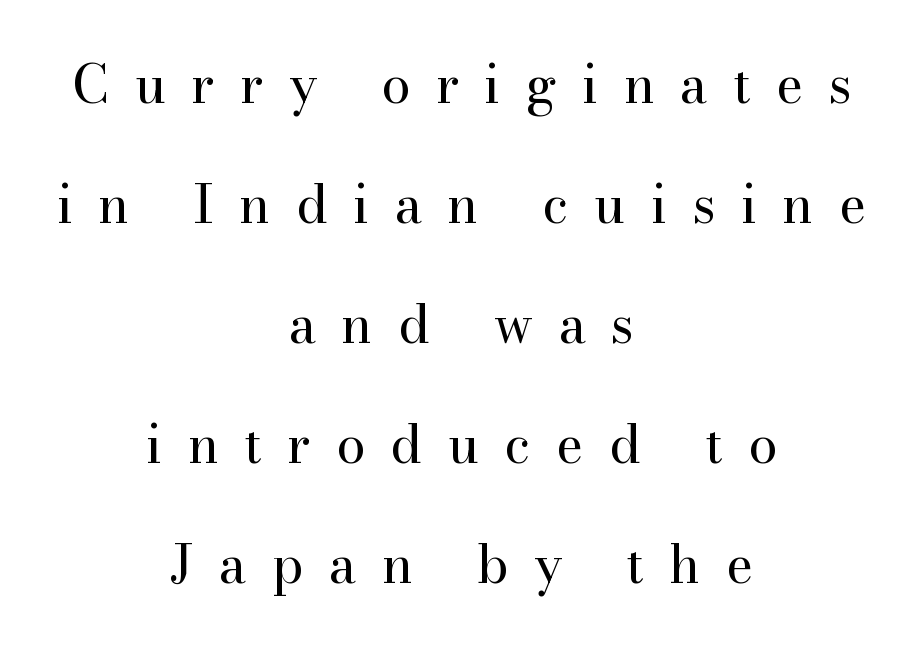
This is roman type, the default non-slanted kind. Note: serifs present on the glyphs. Baseline-to-baseline distance is far greater than the letter height. Line starts and ends both wander, symmetrically. Is the type heavy? It reads as light-to-regular instead.
